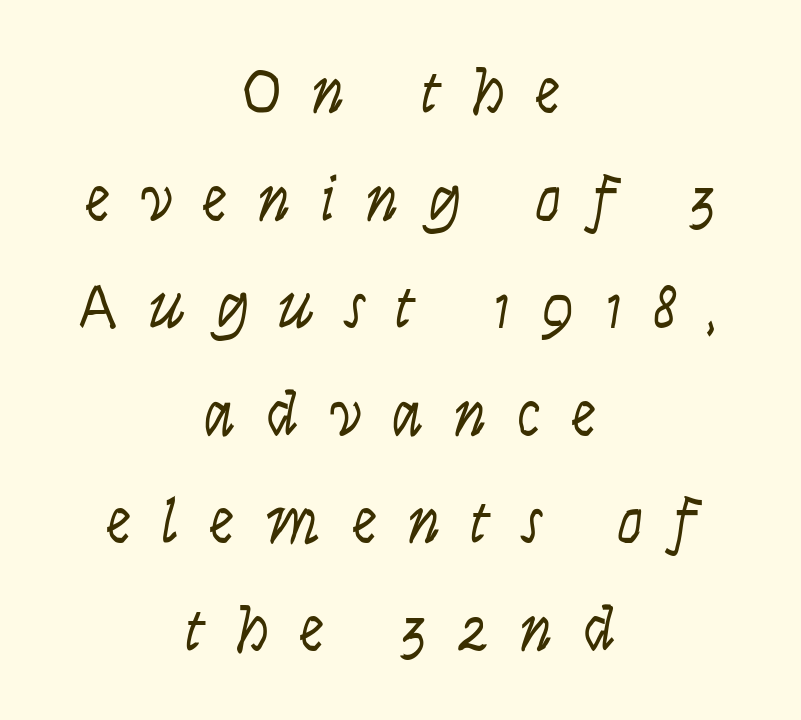
Q: Is the text bold? A: No.
Q: Is the text italic (slanted)? A: Yes, it leans right by about 9 degrees.
Q: Is the text underlined? A: No.
Q: How is the paragraph aligned? A: Centered.
Q: Is the spacing between letters normal or unusually wide? A: Unusually wide.
Q: Is the spacing between lines tight, normal or loose? A: Normal.
Q: Width (condensed, normal, or wide)? A: Condensed.
Q: Stroke contrast? A: Low.
Q: x-height? A: Large.
Q: Monospaced? A: No.
